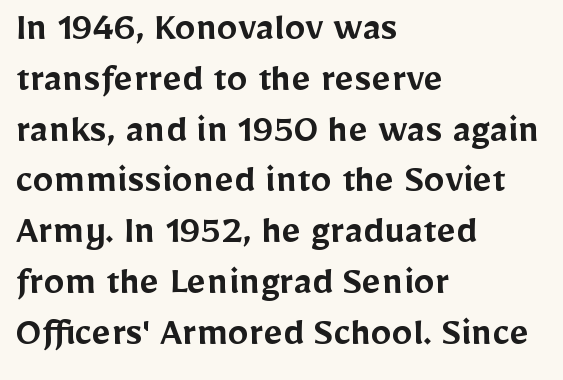
{"serif": "no", "italic": "no", "bold": "semi", "weight": "semibold", "width": "normal", "stroke_contrast": "low", "x_height": "medium", "monospaced": "no", "underline": "no", "align": "left", "line_spacing_ratio": 1.21, "letter_spacing": "normal", "letter_spacing_em": 0.0, "glyph_px": 42}
